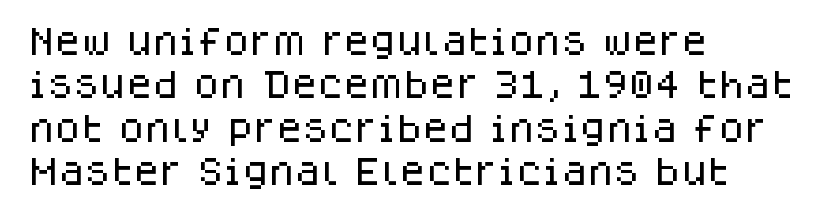
The image shows 30 px sans-serif type, upright; set left-aligned, normal line spacing (1.45x), normal letter spacing, not underlined; low stroke contrast and a large x-height.
